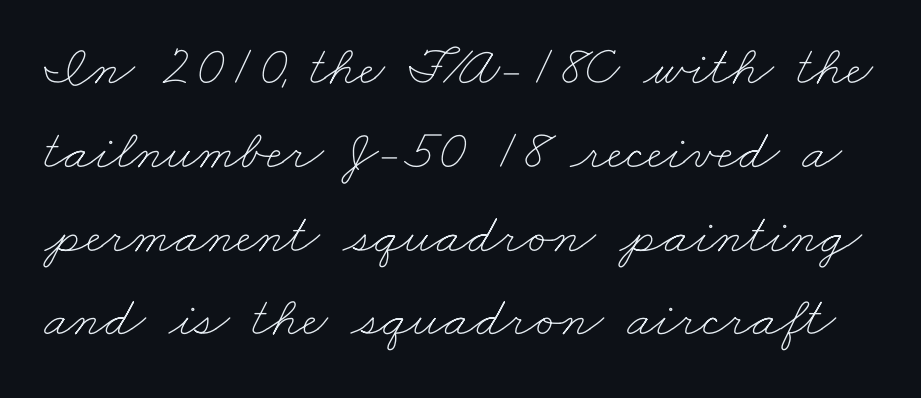
Q: Is the text bold? A: No.
Q: Is the text underlined? A: No.
Q: Is the spacing between letters normal or unusually wide? A: Normal.
Q: Is the spacing between lines tight, normal or loose? A: Normal.
Q: Width (condensed, normal, or wide)? A: Wide.
Q: Stroke contrast? A: Low.
Q: x-height? A: Small.
Q: Monospaced? A: No.
